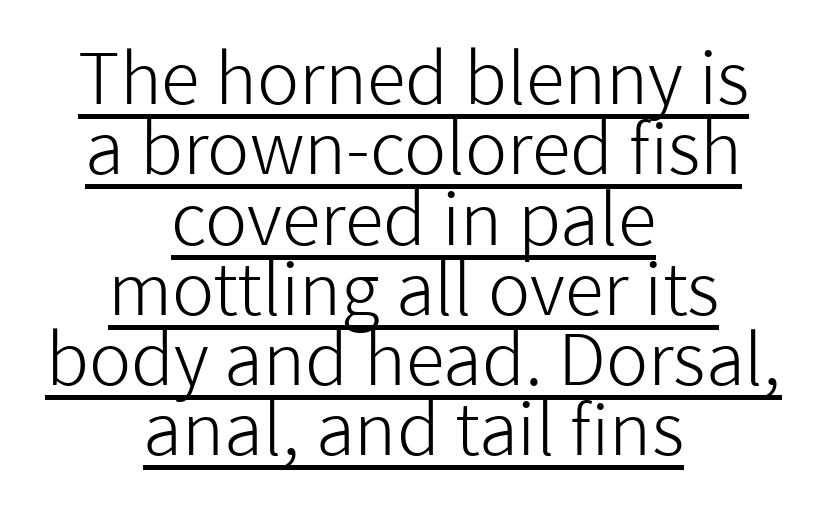
The image shows 71 px light sans-serif type, upright; set centered, tight line spacing (0.99x), normal letter spacing, underlined; low stroke contrast and a medium x-height.
